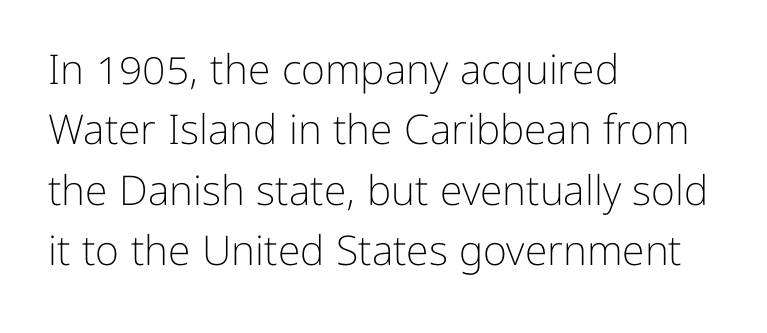
The zone under the glyphs is completely vacant. Serifs: no, the terminals of the letterforms are clean. The lettering stays uniformly vertical, giving the passage a roman look. Teacher's note: observe the even left margin — that is flush-left alignment.
